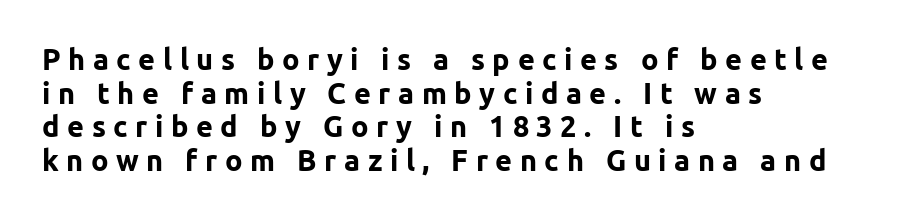
The image shows 29 px bold sans-serif type, upright; set left-aligned, line spacing 1.16x, unusually wide letter spacing (+0.26 em), not underlined; low stroke contrast and a medium x-height.
